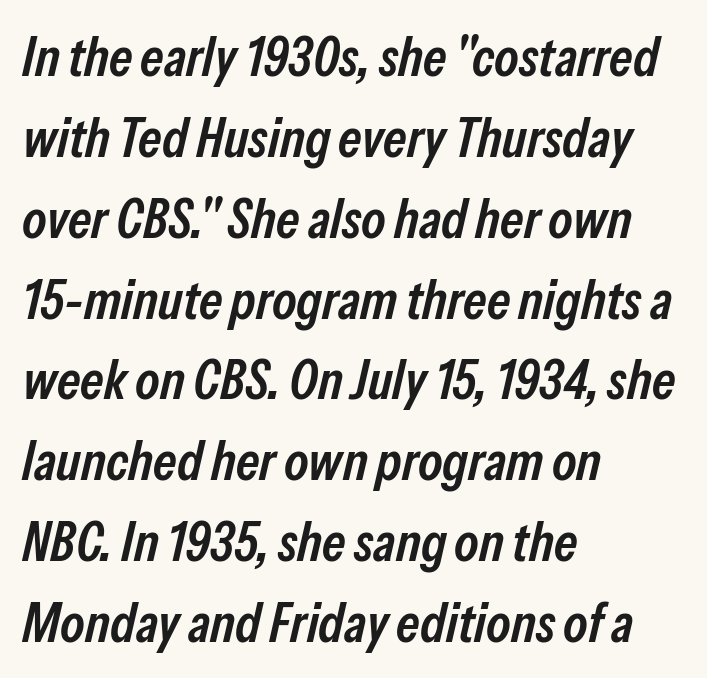
{"italic": "yes", "lean": "right", "slant_degrees": 13, "bold": "semi", "weight": "semibold", "width": "condensed", "stroke_contrast": "low", "x_height": "medium", "monospaced": "no", "underline": "no", "align": "left", "line_spacing": "normal", "line_spacing_ratio": 1.47, "letter_spacing": "normal", "letter_spacing_em": 0.0, "glyph_px": 55}
